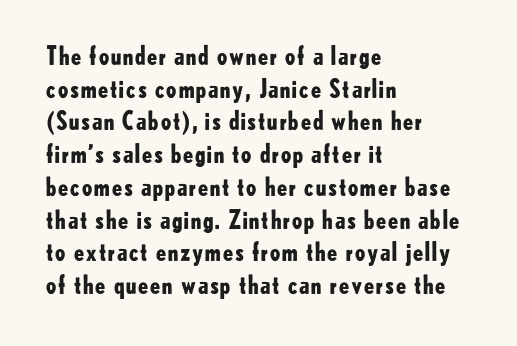
The image shows 25 px bold type, upright; set left-aligned, normal line spacing (1.31x), normal letter spacing, not underlined.
